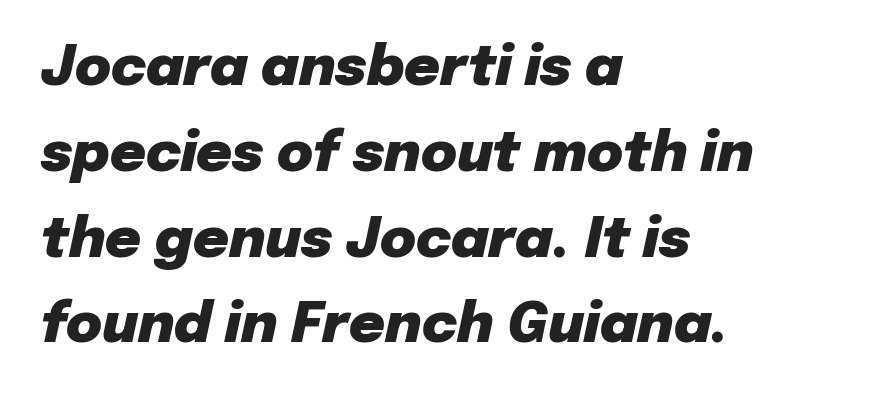
These lines stack with their left ends in a neat column. Looks like regular typesetting: each glyph gets only the width it needs. The designer left line spacing at the default. Letters rest on an invisible, unmarked baseline. A full-strength bold gives these letters their thick strokes. The horizontal fit of the characters is conventional and even.
